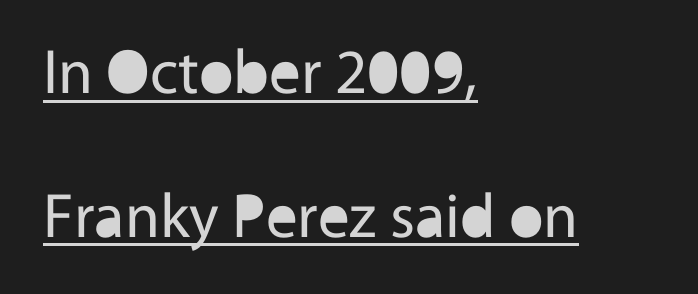
Q: Is the text bold? A: No.
Q: Is the text italic (slanted)? A: No, it is upright.
Q: Is the typeface a serif or a sans-serif typeface? A: Sans-serif.
Q: Is the text underlined? A: Yes.
Q: How is the paragraph aligned? A: Left-aligned.
Q: Is the spacing between letters normal or unusually wide? A: Normal.
Q: Is the spacing between lines tight, normal or loose? A: Loose.
Q: Width (condensed, normal, or wide)? A: Normal.
Q: x-height? A: Medium.
Q: Monospaced? A: No.
